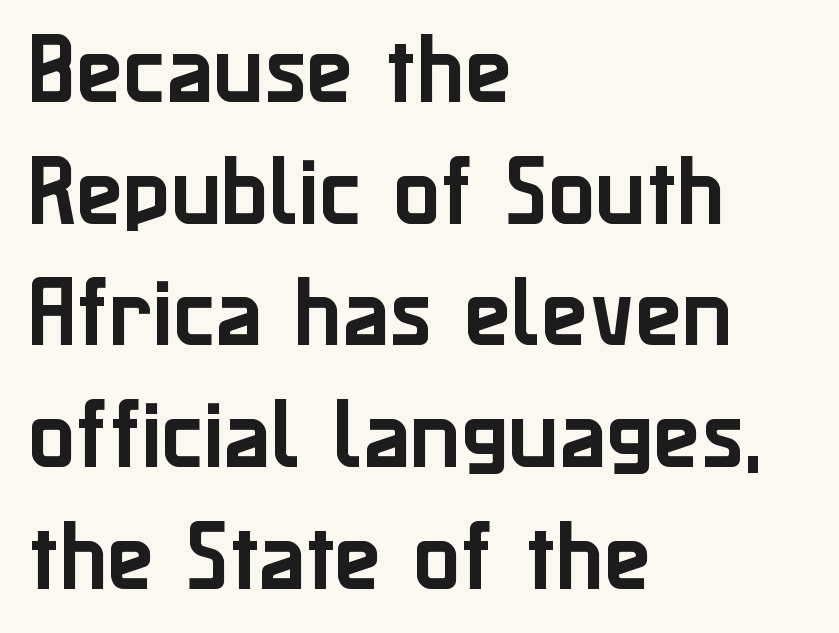
The image shows 78 px sans-serif type, upright; set left-aligned, normal line spacing (1.56x), normal letter spacing, not underlined; low stroke contrast and a medium x-height.
